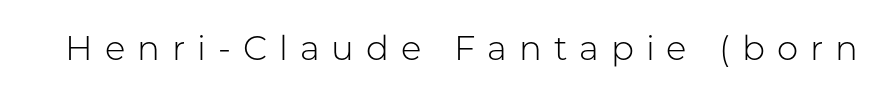
Q: Is the text bold? A: No.
Q: Is the text italic (slanted)? A: No, it is upright.
Q: Is the typeface a serif or a sans-serif typeface? A: Sans-serif.
Q: Is the text underlined? A: No.
Q: Is the spacing between letters normal or unusually wide? A: Unusually wide.
Q: Width (condensed, normal, or wide)? A: Normal.
Q: Stroke contrast? A: Low.
Q: x-height? A: Medium.
Q: Monospaced? A: No.
